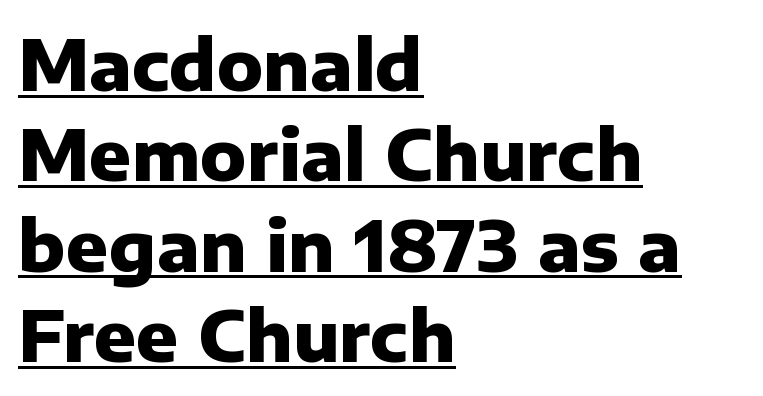
The image shows 70 px heavy sans-serif type, upright; set left-aligned, normal line spacing (1.29x), normal letter spacing, underlined; low stroke contrast and a medium x-height.
